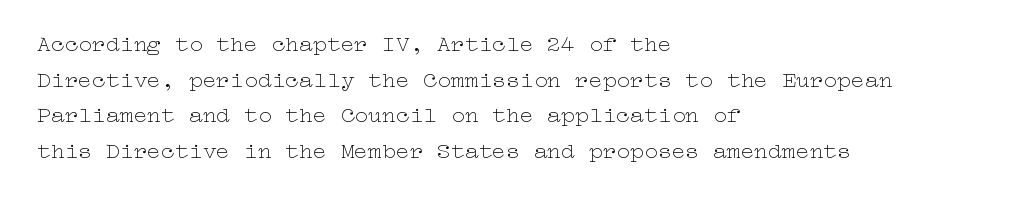
Q: Is the text bold? A: No.
Q: Is the text italic (slanted)? A: No, it is upright.
Q: Is the text underlined? A: No.
Q: How is the paragraph aligned? A: Left-aligned.
Q: Is the spacing between letters normal or unusually wide? A: Normal.
Q: Is the spacing between lines tight, normal or loose? A: Normal.
